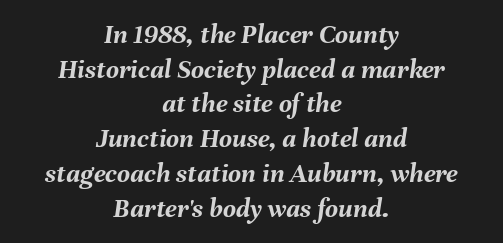
The image shows 28 px semibold type, italic (leaning right); set centered, line spacing 1.24x, normal letter spacing, not underlined; medium stroke contrast and a medium x-height.
